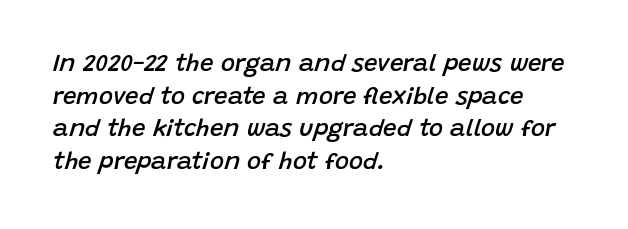
Compared with a centered layout, this one pins lines to the left instead. You can tell it's italic because the verticals aren't actually vertical. What's the leading like? Ordinary, nothing unusual. The string is rendered with underlining switched off.
